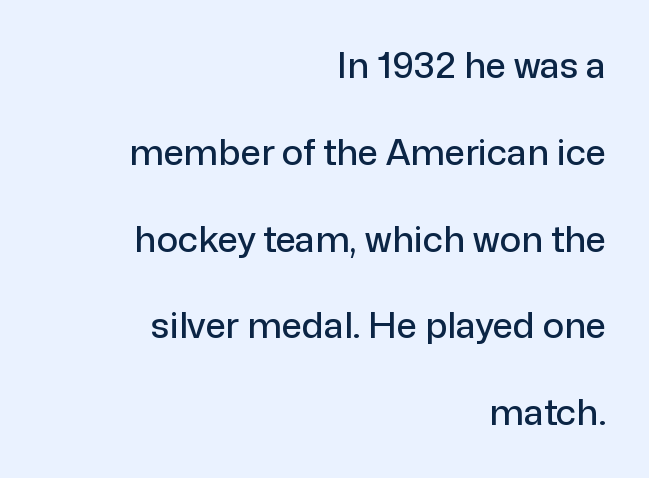
Ascenders rise straight up at ninety degrees. Regarding serifs, this sample does without them. The passage is arranged like a letterhead date or caption credit — flush right. The block of text is sparse from top to bottom, with ample space between rows. Here the designer chose a conventional face with non-uniform glyph widths. The area under the type is left untouched.
